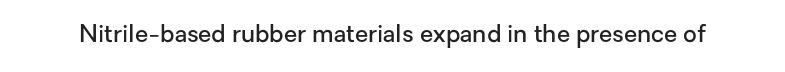
Quick note: underline off. Rendered with straight, roman letterforms. Each word holds together tightly as a unit, with standard inter-letter gaps. Slightly chunky letters — semibold, I'd say, not full bold.
